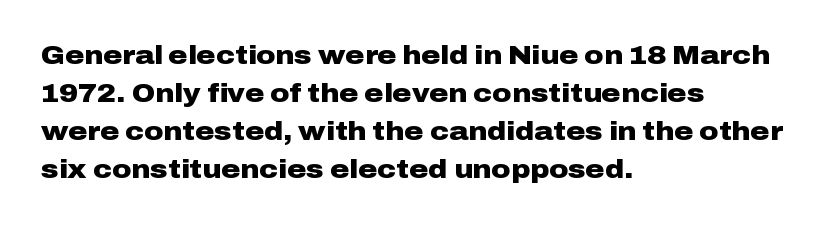
Q: Is the text bold? A: Yes.
Q: Is the text italic (slanted)? A: No, it is upright.
Q: Is the text underlined? A: No.
Q: How is the paragraph aligned? A: Left-aligned.
Q: Is the spacing between letters normal or unusually wide? A: Normal.
Q: Is the spacing between lines tight, normal or loose? A: Normal.
